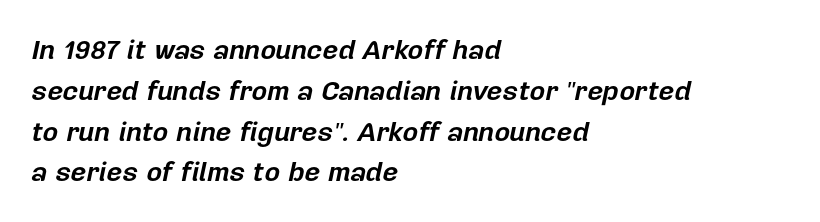
Letters rest on an invisible, unmarked baseline. Observe the lean: these are italic letterforms. Leftover space on each line is placed entirely after the last word. Whoever set this chose a conventional vertical rhythm. Between one letter and the next there's only the usual sliver of space. The passage shown is emphatically bold.
